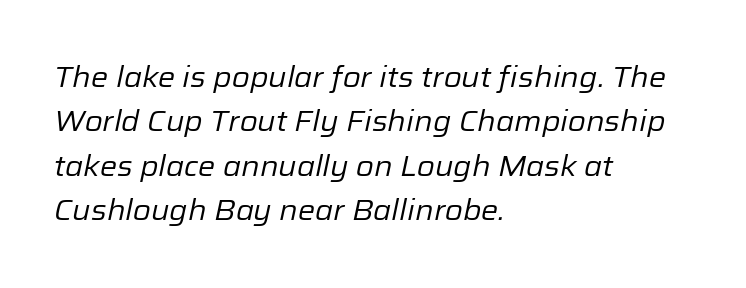
Notice how the stems are inclined rather than vertical — that's the hallmark of italics. Rows of type keep a routine distance in the vertical direction. The paragraph shown leans on its left margin. Each letter keeps its own natural width here, so spacing adapts to shape.
